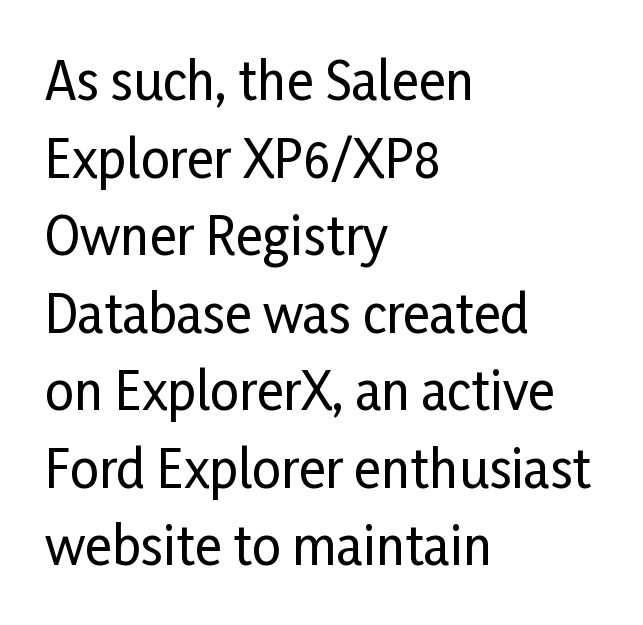
Q: Is the text italic (slanted)? A: No, it is upright.
Q: Is the typeface a serif or a sans-serif typeface? A: Sans-serif.
Q: Is the text underlined? A: No.
Q: How is the paragraph aligned? A: Left-aligned.
Q: Is the spacing between letters normal or unusually wide? A: Normal.
Q: Is the spacing between lines tight, normal or loose? A: Normal.
Q: Width (condensed, normal, or wide)? A: Condensed.
Q: Stroke contrast? A: Low.
Q: x-height? A: Medium.
Q: Monospaced? A: No.
